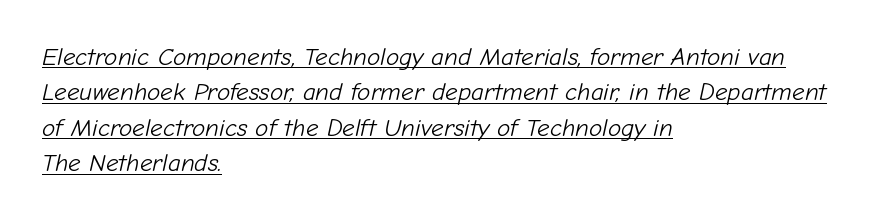
{"italic": "yes", "lean": "right", "slant_degrees": 12, "bold": "no", "underline": "yes", "align": "left", "line_spacing": "normal", "line_spacing_ratio": 1.42, "letter_spacing": "normal", "letter_spacing_em": 0.0, "glyph_px": 25}
